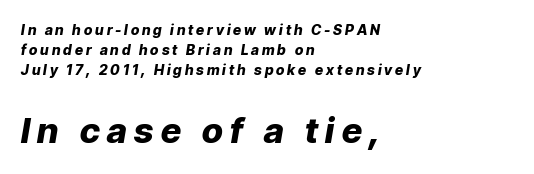
Q: Is the text bold? A: Yes.
Q: Is the text italic (slanted)? A: Yes, it leans right by about 9 degrees.
Q: Is the text underlined? A: No.
Q: How is the paragraph aligned? A: Left-aligned.
Q: Is the spacing between letters normal or unusually wide? A: Unusually wide.
Q: Is the spacing between lines tight, normal or loose? A: Normal.
Q: Which block of text is set in a larger size, the first (top) or the second (bottom)? A: The second (bottom) one.
Q: Width (condensed, normal, or wide)? A: Normal.
Q: Stroke contrast? A: Low.
Q: x-height? A: Medium.
Q: Monospaced? A: No.
